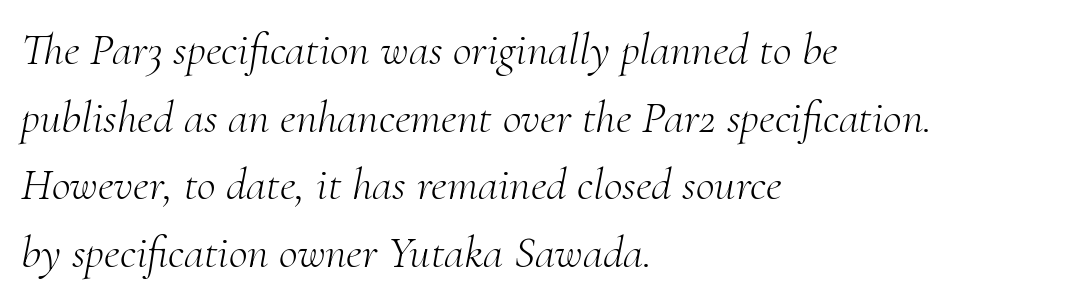
The image shows 46 px light serif type, italic (leaning right); set left-aligned, normal line spacing (1.47x), normal letter spacing, not underlined; medium stroke contrast and a small x-height.
